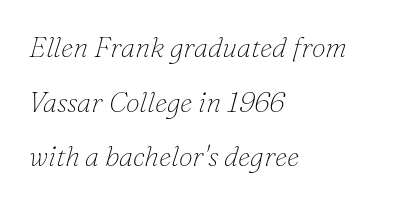
{"serif": "yes", "italic": "yes", "lean": "right", "slant_degrees": 16, "bold": "no", "weight": "thin", "width": "normal", "stroke_contrast": "low", "x_height": "small", "monospaced": "no", "underline": "no", "align": "left", "line_spacing": "loose", "line_spacing_ratio": 1.95, "letter_spacing": "normal", "letter_spacing_em": 0.0, "glyph_px": 28}
